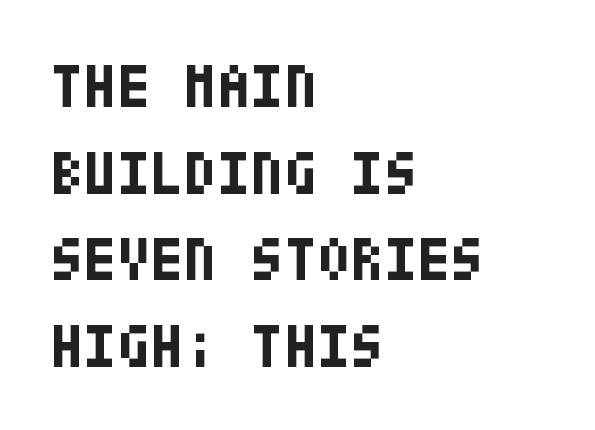
The image shows 61 px bold, condensed sans-serif type, upright; set left-aligned, normal line spacing (1.42x), normal letter spacing, not underlined; low stroke contrast and a large x-height.
